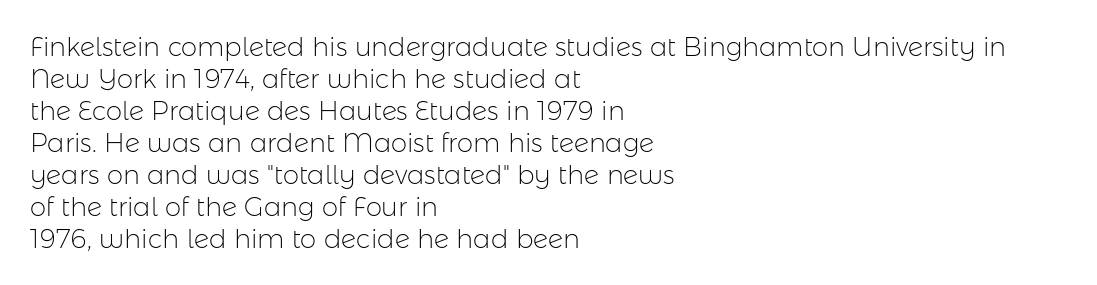
{"italic": "no", "bold": "no", "underline": "no", "align": "left", "line_spacing_ratio": 1.23, "letter_spacing": "normal", "letter_spacing_em": 0.0, "glyph_px": 26}
